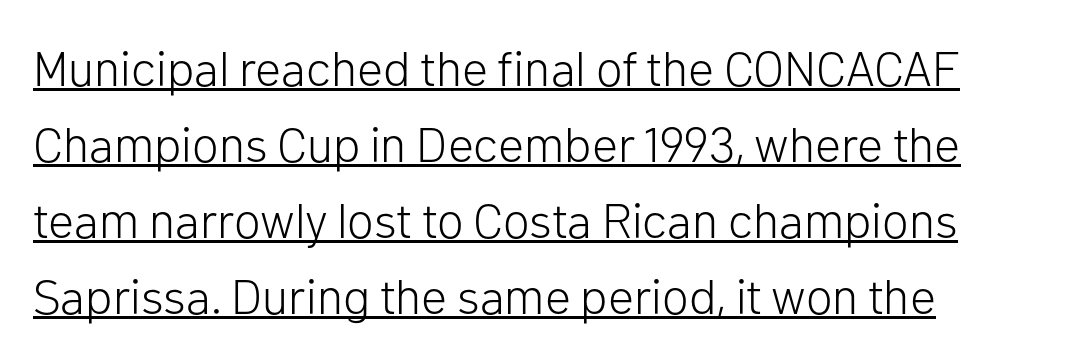
{"serif": "no", "italic": "no", "bold": "no", "weight": "light", "width": "normal", "stroke_contrast": "low", "x_height": "medium", "monospaced": "no", "underline": "yes", "align": "left", "line_spacing": "normal", "line_spacing_ratio": 1.55, "letter_spacing": "normal", "letter_spacing_em": 0.0, "glyph_px": 49}
